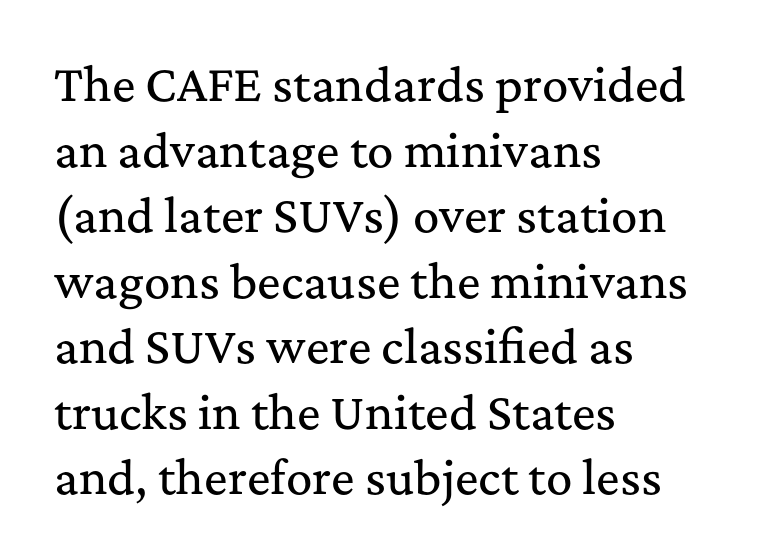
Lines of text with bare space underneath. Varying glyph widths throughout — classic text-font behaviour. Students, note that the glyphs here touch the page at normal intervals. In terms of leading, this rendering sits right in the middle. The typesetter chose a ragged-right arrangement here. Does the lettering tilt? It doesn't — this is upright.
